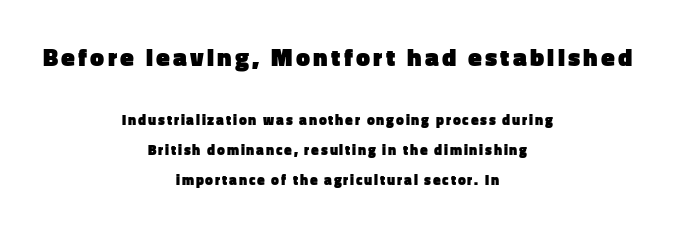
Q: Is the text bold? A: Yes.
Q: Is the text italic (slanted)? A: No, it is upright.
Q: Is the text underlined? A: No.
Q: How is the paragraph aligned? A: Centered.
Q: Is the spacing between lines tight, normal or loose? A: Loose.
Q: Which block of text is set in a larger size, the first (top) or the second (bottom)? A: The first (top) one.
